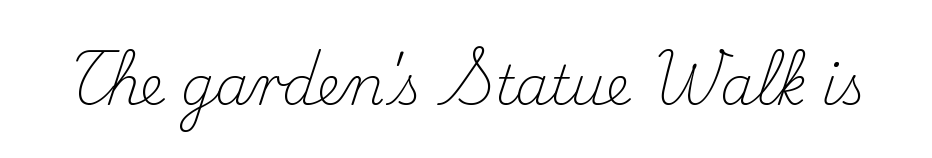
The image shows 54 px light serif type; set normal letter spacing, not underlined; medium stroke contrast and a small x-height.
